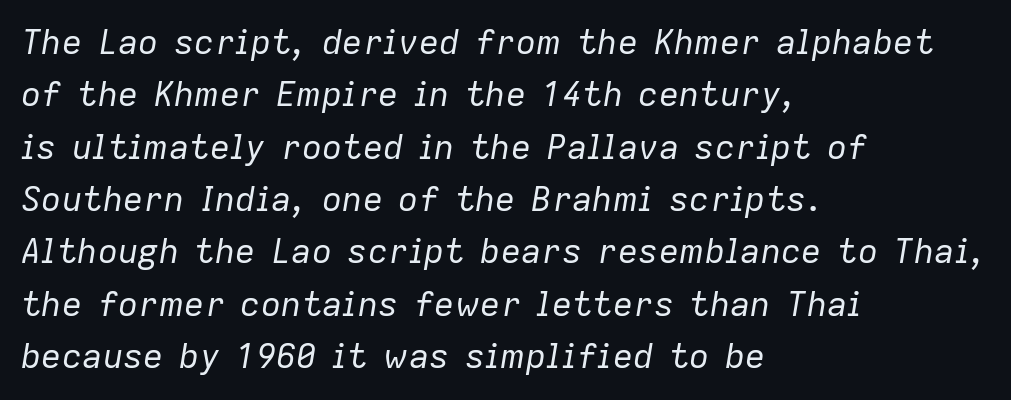
Q: Is the text bold? A: No.
Q: Is the text italic (slanted)? A: Yes, it leans right by about 9 degrees.
Q: Is the text underlined? A: No.
Q: How is the paragraph aligned? A: Left-aligned.
Q: Is the spacing between letters normal or unusually wide? A: Normal.
Q: Is the spacing between lines tight, normal or loose? A: Normal.
Q: Width (condensed, normal, or wide)? A: Normal.
Q: Stroke contrast? A: Low.
Q: x-height? A: Medium.
Q: Monospaced? A: No.
